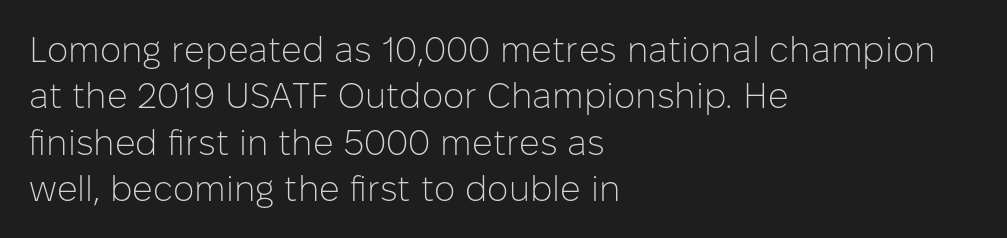
Honestly, the letter spacing is just normal — you wouldn't notice it. The characters are drawn with everyday or finer stroke widths. The line-height multiplier appears to be the usual default. Plain, unruled lines of type. Varying glyph widths throughout — classic text-font behaviour.
